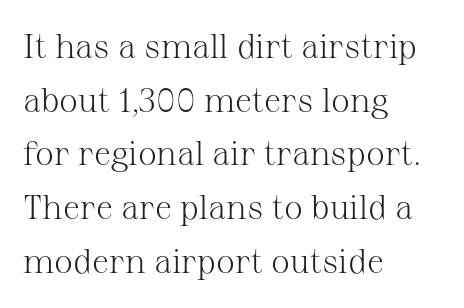
Is the type heavy? It reads as light-to-regular instead. The designer went with a serif here, giving each stem small feet. Do the characters align in a grid? No, the font is proportional. These lines are set flush left with a ragged right edge. The foot of each line stays bare and open.
